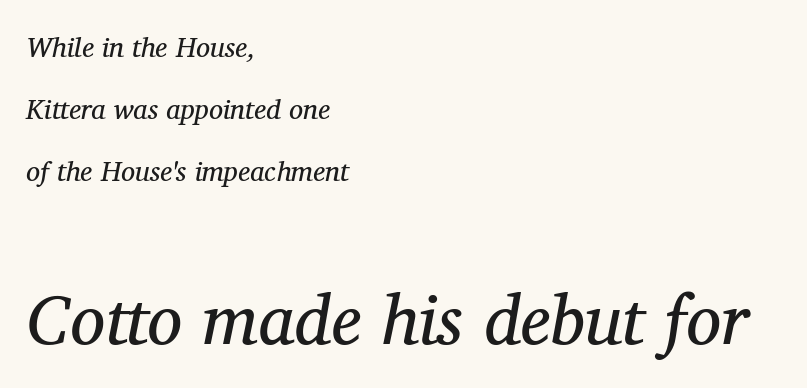
The image shows 70 px regular-weight serif type, italic (leaning right); set left-aligned, loose line spacing (2.21x), normal letter spacing, not underlined; the second (bottom) block is 2.5x larger; medium stroke contrast and a medium x-height.
